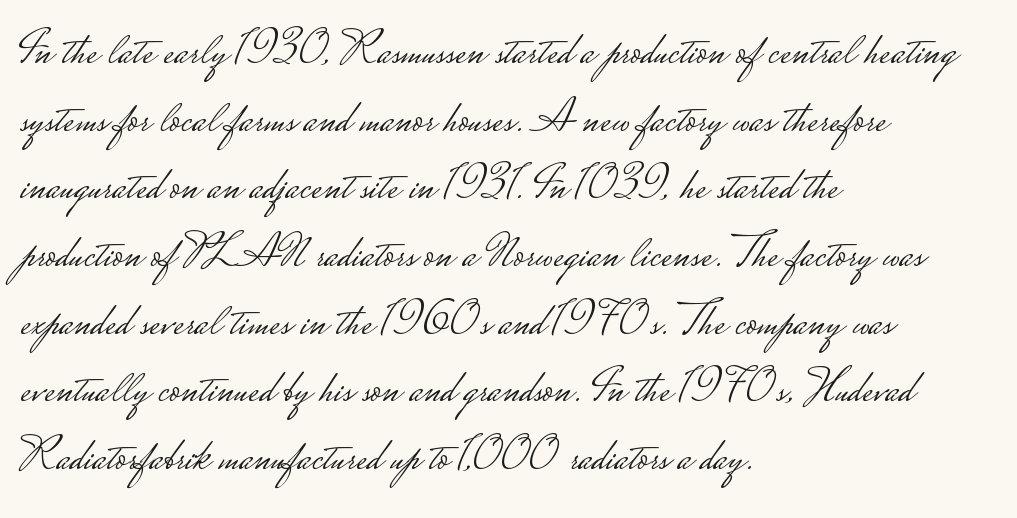
Q: Is the text bold? A: No.
Q: Is the text italic (slanted)? A: Yes.
Q: Is the typeface a serif or a sans-serif typeface? A: Sans-serif.
Q: Is the text underlined? A: No.
Q: How is the paragraph aligned? A: Left-aligned.
Q: Is the spacing between letters normal or unusually wide? A: Normal.
Q: Is the spacing between lines tight, normal or loose? A: Normal.
Q: Width (condensed, normal, or wide)? A: Wide.
Q: Stroke contrast? A: Low.
Q: Monospaced? A: No.
